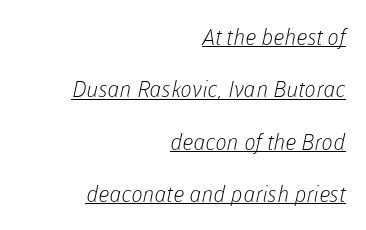
Q: Is the text bold? A: No.
Q: Is the text underlined? A: Yes.
Q: How is the paragraph aligned? A: Right-aligned.
Q: Is the spacing between letters normal or unusually wide? A: Normal.
Q: Is the spacing between lines tight, normal or loose? A: Loose.
